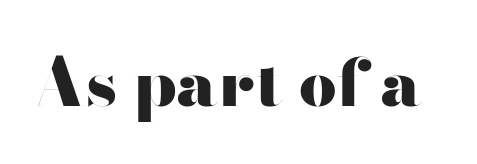
These lines were composed using upright roman letters. Spacing verdict: proportional, widths tailored to each character. The designer went with a sans here, leaving each stem footless. The line texture is even and compact thanks to regular tracking. Quick note: underline off.
